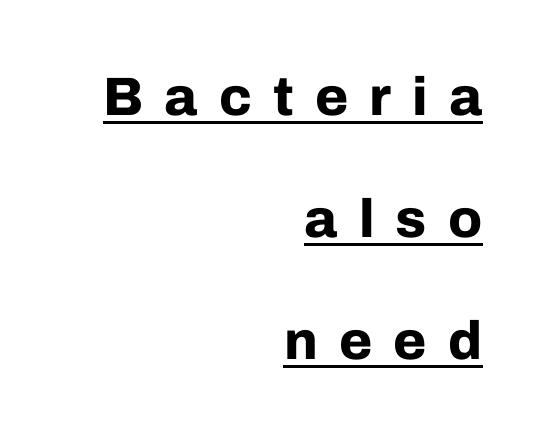
Q: Is the text bold? A: Yes.
Q: Is the text italic (slanted)? A: No, it is upright.
Q: Is the typeface a serif or a sans-serif typeface? A: Sans-serif.
Q: Is the text underlined? A: Yes.
Q: How is the paragraph aligned? A: Right-aligned.
Q: Is the spacing between letters normal or unusually wide? A: Unusually wide.
Q: Is the spacing between lines tight, normal or loose? A: Loose.
Q: Width (condensed, normal, or wide)? A: Normal.
Q: Stroke contrast? A: Low.
Q: x-height? A: Medium.
Q: Monospaced? A: No.
